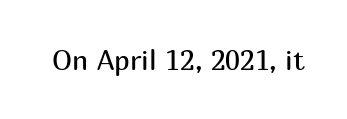
In terms of posture, this sample is upright. Character widths vary here, with narrow letters taking less room than wide ones. What stands out about the letter spacing? Nothing — it is the standard amount. Heft: none added — not bold. Nobody drew a line under any word here. The font family rendered here belongs to the sans-serif group.
